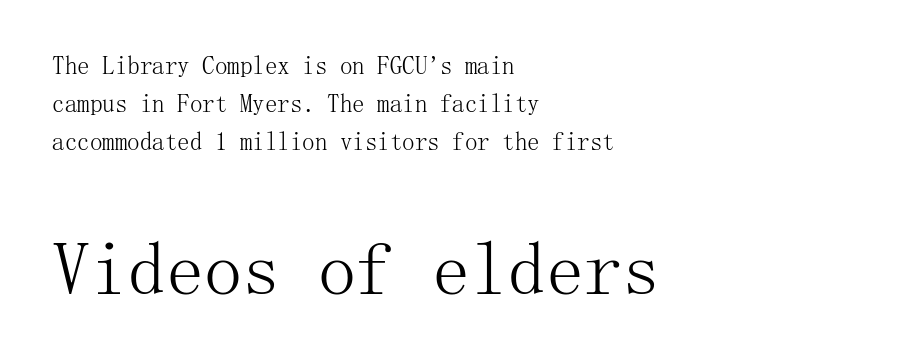
Q: Is the text bold? A: No.
Q: Is the text italic (slanted)? A: No, it is upright.
Q: Is the typeface a serif or a sans-serif typeface? A: Serif.
Q: Is the text underlined? A: No.
Q: How is the paragraph aligned? A: Left-aligned.
Q: Is the spacing between letters normal or unusually wide? A: Normal.
Q: Is the spacing between lines tight, normal or loose? A: Normal.
Q: Which block of text is set in a larger size, the first (top) or the second (bottom)? A: The second (bottom) one.
Q: Width (condensed, normal, or wide)? A: Normal.
Q: Stroke contrast? A: Medium.
Q: x-height? A: Medium.
